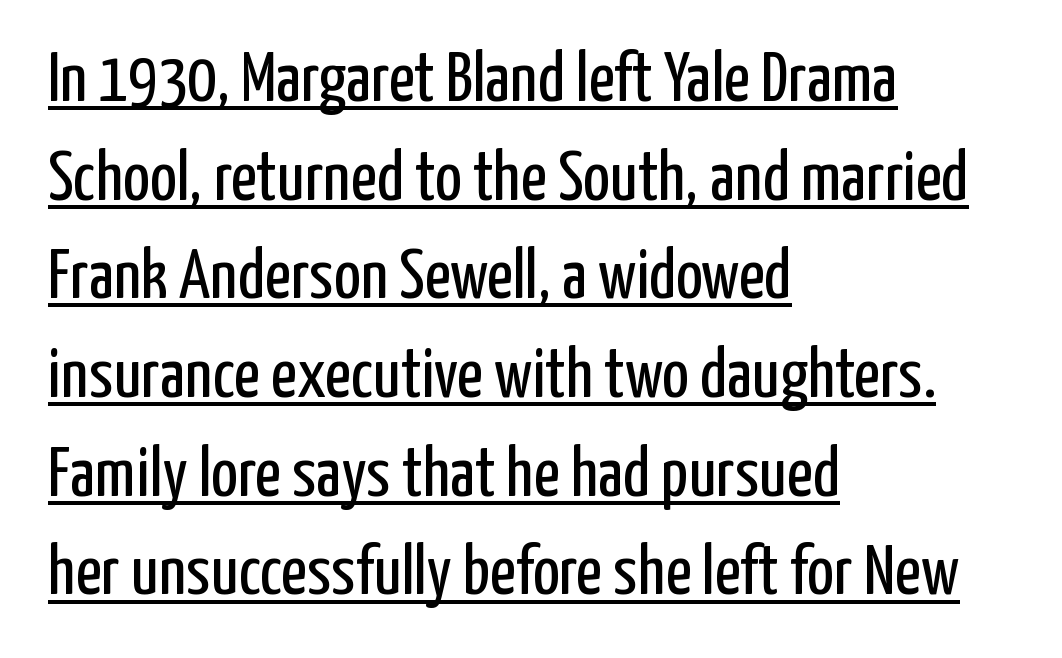
{"serif": "no", "italic": "no", "bold": "no", "weight": "regular", "width": "condensed", "stroke_contrast": "low", "x_height": "medium", "monospaced": "no", "underline": "yes", "align": "left", "line_spacing": "normal", "line_spacing_ratio": 1.39, "letter_spacing": "normal", "letter_spacing_em": 0.0, "glyph_px": 71}
